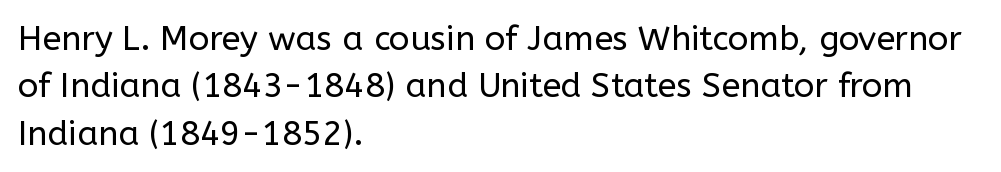
The glyphs in this specimen are sans serif. Rendered with straight, roman letterforms. Which margin do the lines hug? The left one — the right edge is uneven. Glance below the letters and you will spot only blank space.
